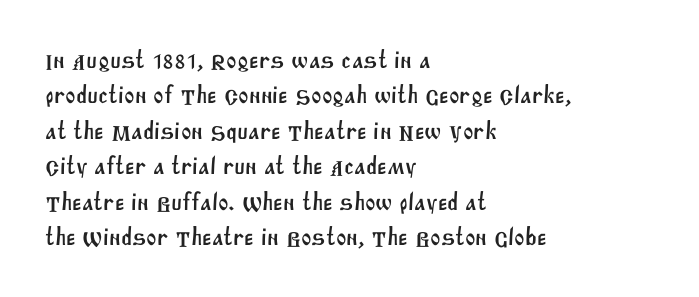
{"underline": "no", "align": "left", "line_spacing": "normal", "line_spacing_ratio": 1.42, "letter_spacing": "normal", "letter_spacing_em": 0.0, "glyph_px": 25}
